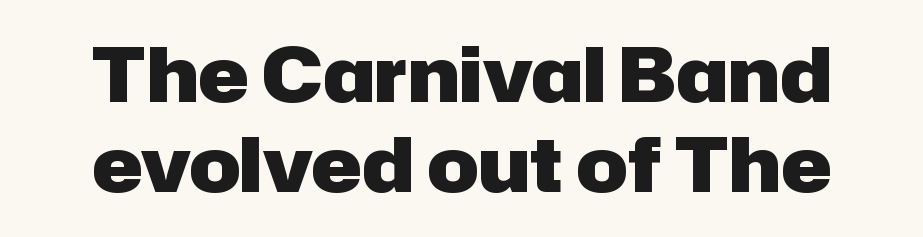
{"serif": "no", "italic": "no", "bold": "yes", "weight": "heavy", "width": "normal", "stroke_contrast": "low", "x_height": "medium", "monospaced": "no", "underline": "no", "align": "center", "line_spacing_ratio": 1.19, "letter_spacing": "normal", "letter_spacing_em": 0.0, "glyph_px": 76}
